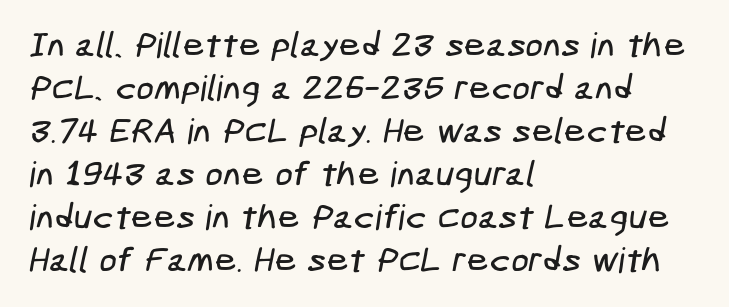
{"serif": "no", "width": "condensed", "stroke_contrast": "low", "x_height": "medium", "underline": "no", "align": "left", "line_spacing_ratio": 1.23, "letter_spacing": "normal", "letter_spacing_em": 0.0, "glyph_px": 35}
